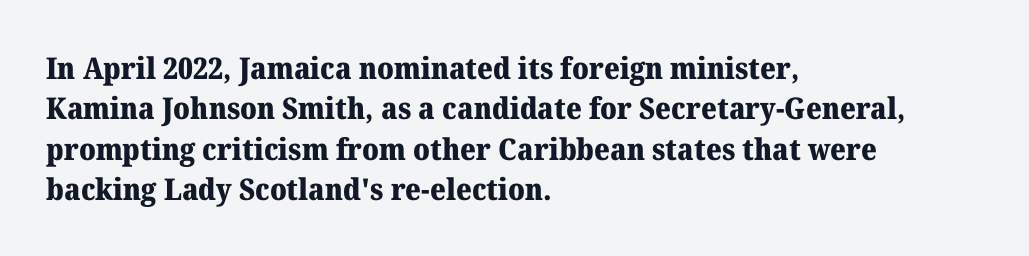
Q: Is the text bold? A: Yes.
Q: Is the text italic (slanted)? A: No, it is upright.
Q: Is the typeface a serif or a sans-serif typeface? A: Serif.
Q: Is the text underlined? A: No.
Q: How is the paragraph aligned? A: Left-aligned.
Q: Is the spacing between letters normal or unusually wide? A: Normal.
Q: Is the spacing between lines tight, normal or loose? A: Normal.
Q: Width (condensed, normal, or wide)? A: Normal.
Q: Stroke contrast? A: Medium.
Q: x-height? A: Medium.
Q: Monospaced? A: No.
